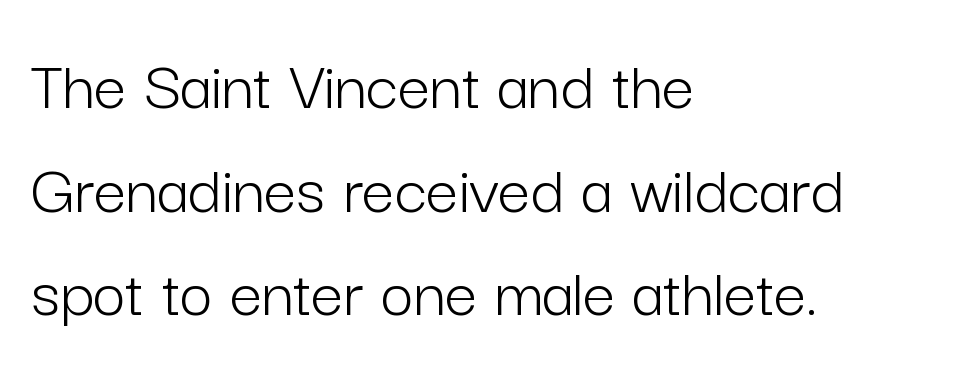
Q: Is the text bold? A: No.
Q: Is the text italic (slanted)? A: No, it is upright.
Q: Is the typeface a serif or a sans-serif typeface? A: Sans-serif.
Q: Is the text underlined? A: No.
Q: How is the paragraph aligned? A: Left-aligned.
Q: Is the spacing between letters normal or unusually wide? A: Normal.
Q: Is the spacing between lines tight, normal or loose? A: Normal.
Q: Width (condensed, normal, or wide)? A: Normal.
Q: Stroke contrast? A: Low.
Q: x-height? A: Medium.
Q: Monospaced? A: No.
